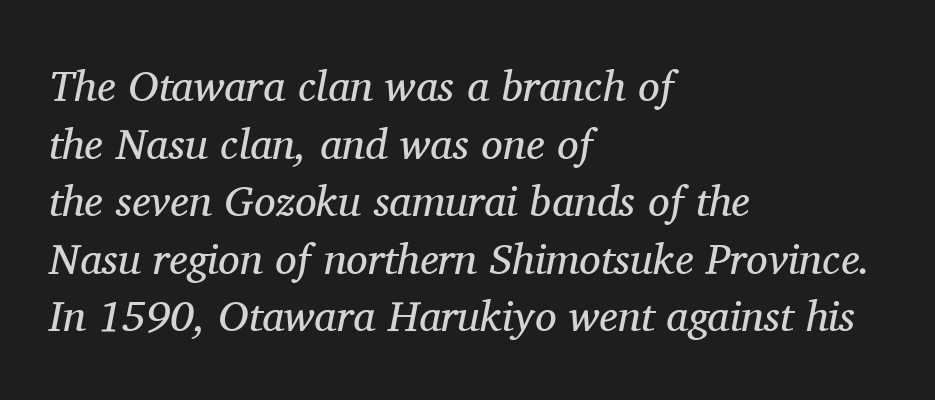
Q: Is the text bold? A: No.
Q: Is the text italic (slanted)? A: Yes, it leans right by about 11 degrees.
Q: Is the typeface a serif or a sans-serif typeface? A: Serif.
Q: Is the text underlined? A: No.
Q: How is the paragraph aligned? A: Left-aligned.
Q: Is the spacing between letters normal or unusually wide? A: Normal.
Q: Is the spacing between lines tight, normal or loose? A: Normal.
Q: Width (condensed, normal, or wide)? A: Normal.
Q: Stroke contrast? A: Medium.
Q: x-height? A: Medium.
Q: Monospaced? A: No.
